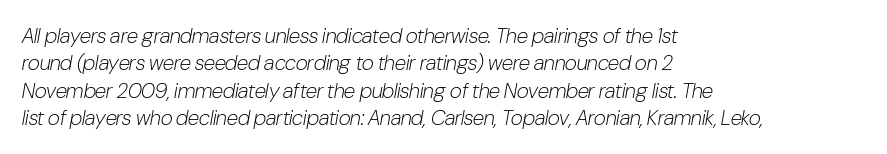
Q: Is the text bold? A: No.
Q: Is the text italic (slanted)? A: Yes, it leans right by about 10 degrees.
Q: Is the text underlined? A: No.
Q: How is the paragraph aligned? A: Left-aligned.
Q: Is the spacing between letters normal or unusually wide? A: Normal.
Q: Is the spacing between lines tight, normal or loose? A: Normal.
